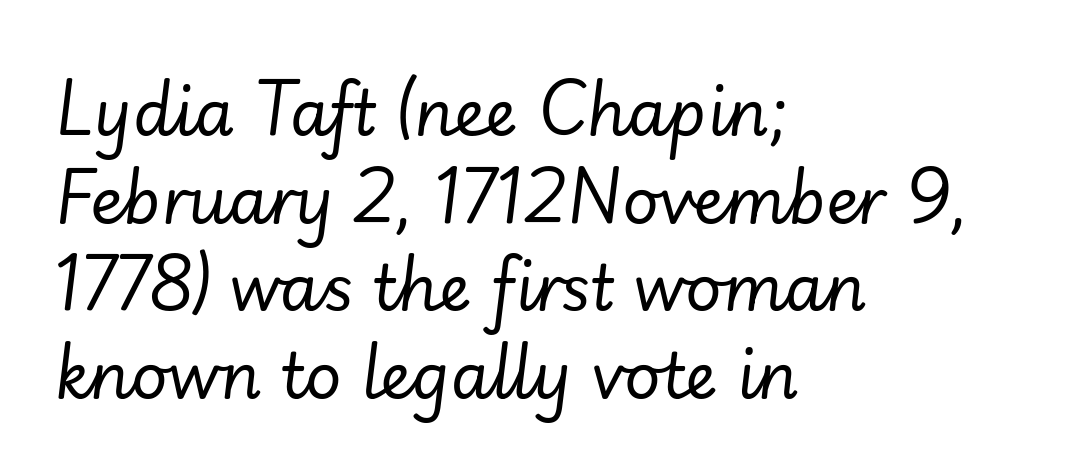
Q: Is the text bold? A: No.
Q: Is the text italic (slanted)? A: Yes, it leans right by about 7 degrees.
Q: Is the text underlined? A: No.
Q: How is the paragraph aligned? A: Left-aligned.
Q: Is the spacing between letters normal or unusually wide? A: Normal.
Q: Is the spacing between lines tight, normal or loose? A: Normal.
Q: Width (condensed, normal, or wide)? A: Normal.
Q: Stroke contrast? A: Low.
Q: x-height? A: Small.
Q: Monospaced? A: No.
